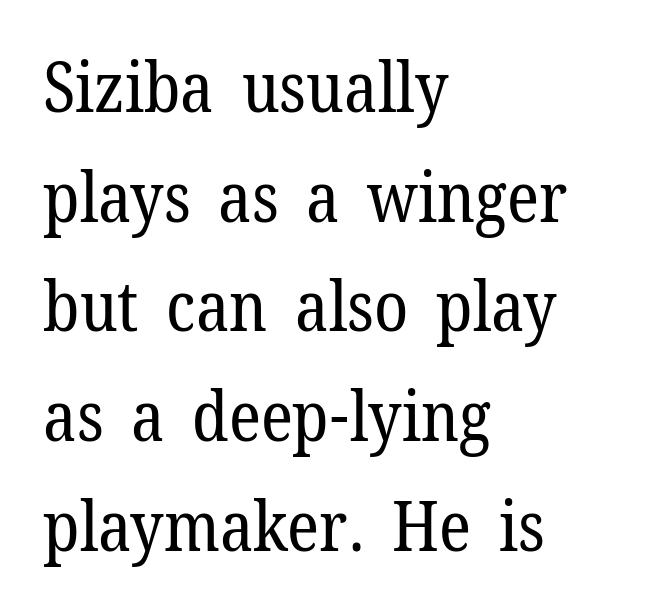
Q: Is the text bold? A: No.
Q: Is the text italic (slanted)? A: No, it is upright.
Q: Is the typeface a serif or a sans-serif typeface? A: Serif.
Q: Is the text underlined? A: No.
Q: How is the paragraph aligned? A: Left-aligned.
Q: Is the spacing between letters normal or unusually wide? A: Normal.
Q: Is the spacing between lines tight, normal or loose? A: Normal.
Q: Width (condensed, normal, or wide)? A: Normal.
Q: Stroke contrast? A: Low.
Q: x-height? A: Medium.
Q: Monospaced? A: No.
